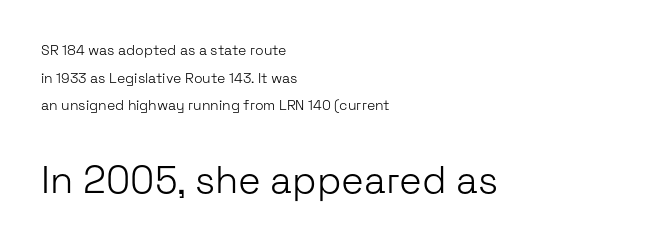
Q: Is the text bold? A: No.
Q: Is the text italic (slanted)? A: No, it is upright.
Q: Is the typeface a serif or a sans-serif typeface? A: Sans-serif.
Q: Is the text underlined? A: No.
Q: How is the paragraph aligned? A: Left-aligned.
Q: Is the spacing between letters normal or unusually wide? A: Normal.
Q: Is the spacing between lines tight, normal or loose? A: Loose.
Q: Which block of text is set in a larger size, the first (top) or the second (bottom)? A: The second (bottom) one.
Q: Width (condensed, normal, or wide)? A: Normal.
Q: Stroke contrast? A: Low.
Q: x-height? A: Medium.
Q: Monospaced? A: No.
